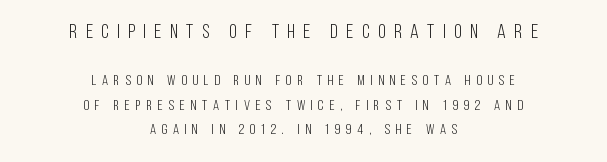
The cut favours lightness, reaching ordinary text weight at its darkest. Type size steps down from the first block to the second. The glyphs are unaccompanied by any horizontal stroke below them. Is there any slant? The stems are plumb.
